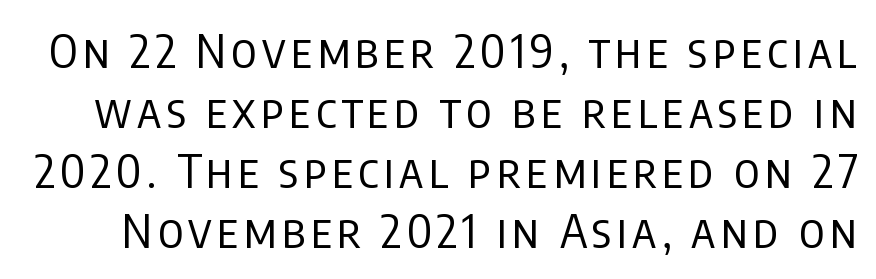
Q: Is the text bold? A: No.
Q: Is the text italic (slanted)? A: No, it is upright.
Q: Is the typeface a serif or a sans-serif typeface? A: Sans-serif.
Q: Is the text underlined? A: No.
Q: Is the spacing between lines tight, normal or loose? A: Normal.
Q: Width (condensed, normal, or wide)? A: Condensed.
Q: Stroke contrast? A: Low.
Q: x-height? A: Large.
Q: Monospaced? A: No.
